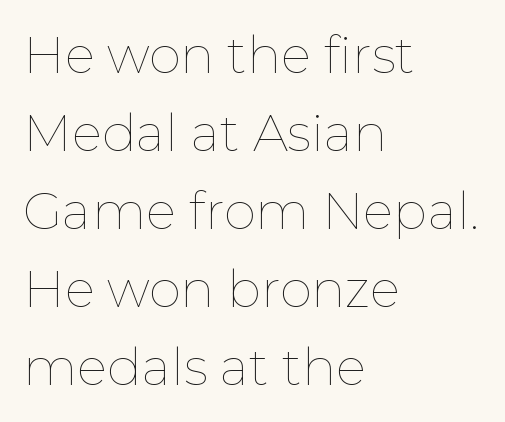
Q: Is the text bold? A: No.
Q: Is the text italic (slanted)? A: No, it is upright.
Q: Is the text underlined? A: No.
Q: How is the paragraph aligned? A: Left-aligned.
Q: Is the spacing between letters normal or unusually wide? A: Normal.
Q: Is the spacing between lines tight, normal or loose? A: Normal.
Q: Width (condensed, normal, or wide)? A: Normal.
Q: Stroke contrast? A: Low.
Q: x-height? A: Medium.
Q: Monospaced? A: No.
